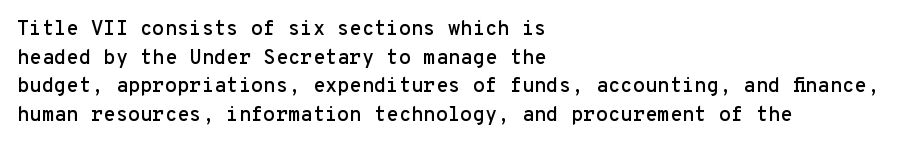
The image shows 20 px text type, upright; set left-aligned, normal line spacing (1.43x), normal letter spacing, not underlined.
